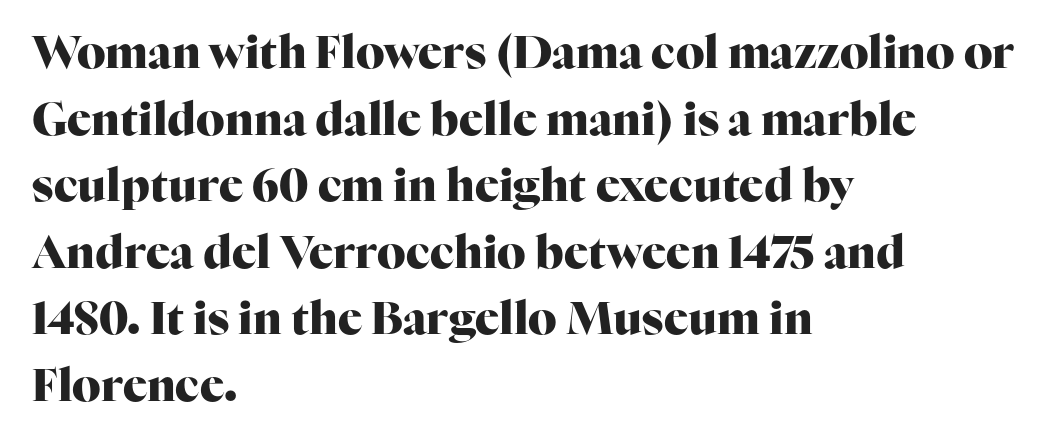
{"serif": "yes", "italic": "no", "bold": "yes", "weight": "heavy", "width": "normal", "stroke_contrast": "high", "x_height": "medium", "monospaced": "no", "underline": "no", "align": "left", "line_spacing": "normal", "line_spacing_ratio": 1.48, "letter_spacing": "normal", "letter_spacing_em": 0.0, "glyph_px": 45}
